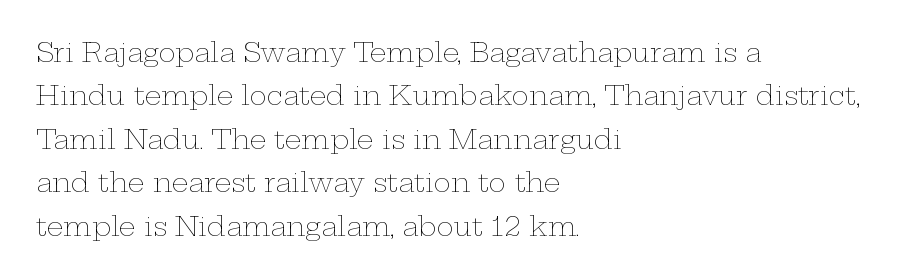
{"italic": "no", "bold": "no", "underline": "no", "align": "left", "line_spacing": "normal", "line_spacing_ratio": 1.67, "letter_spacing": "normal", "letter_spacing_em": 0.0, "glyph_px": 26}
